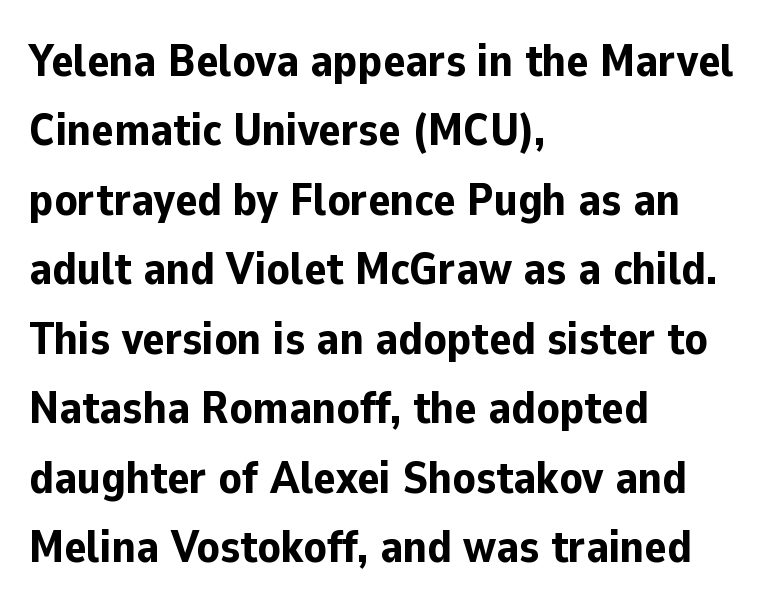
Q: Is the text bold? A: Yes.
Q: Is the text italic (slanted)? A: No, it is upright.
Q: Is the typeface a serif or a sans-serif typeface? A: Sans-serif.
Q: Is the text underlined? A: No.
Q: How is the paragraph aligned? A: Left-aligned.
Q: Is the spacing between letters normal or unusually wide? A: Normal.
Q: Is the spacing between lines tight, normal or loose? A: Normal.
Q: Width (condensed, normal, or wide)? A: Normal.
Q: Stroke contrast? A: Low.
Q: x-height? A: Medium.
Q: Monospaced? A: No.
